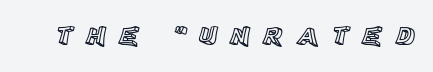
The image shows 27 px text type; set unusually wide letter spacing (+0.47 em), not underlined.
